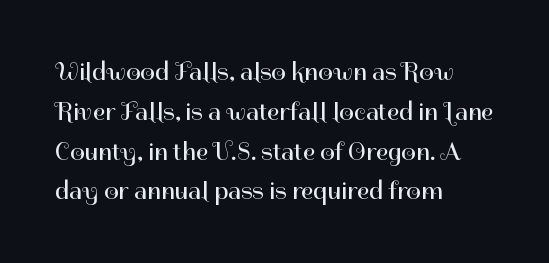
Q: Is the text bold? A: No.
Q: Is the text italic (slanted)? A: No, it is upright.
Q: Is the text underlined? A: No.
Q: How is the paragraph aligned? A: Left-aligned.
Q: Is the spacing between letters normal or unusually wide? A: Normal.
Q: Is the spacing between lines tight, normal or loose? A: Normal.
